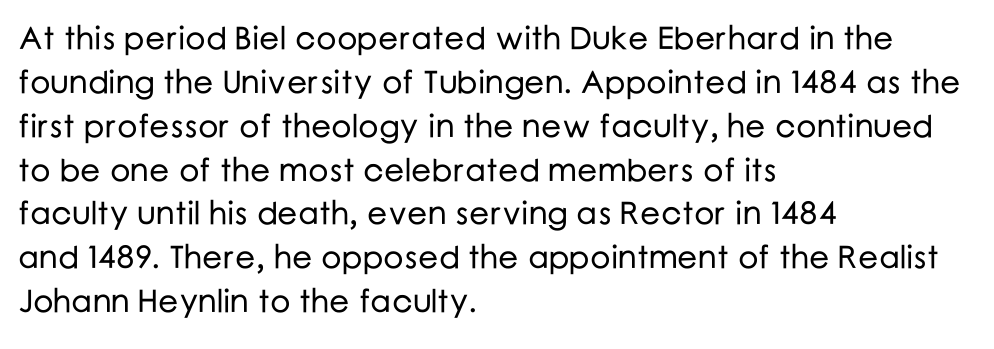
Q: Is the text italic (slanted)? A: No, it is upright.
Q: Is the typeface a serif or a sans-serif typeface? A: Sans-serif.
Q: Is the text underlined? A: No.
Q: How is the paragraph aligned? A: Left-aligned.
Q: Is the spacing between letters normal or unusually wide? A: Normal.
Q: Is the spacing between lines tight, normal or loose? A: Normal.
Q: Width (condensed, normal, or wide)? A: Normal.
Q: Stroke contrast? A: Low.
Q: x-height? A: Medium.
Q: Monospaced? A: No.
